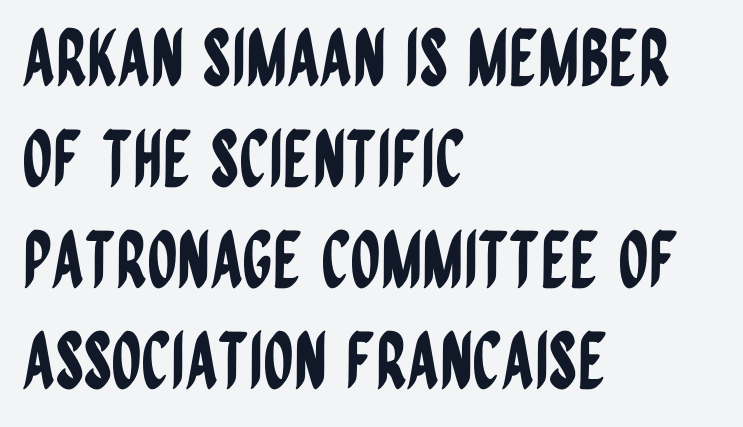
The letters stand upright; this is a roman face. Nobody drew a line under any word here. Is this a sans? Yes — the strokes have no serifs. This sample keeps an unexceptional amount of space between lines. Teacher's note: observe the even left margin — that is flush-left alignment. The rendering uses natural spacing where letterforms have individual widths.
